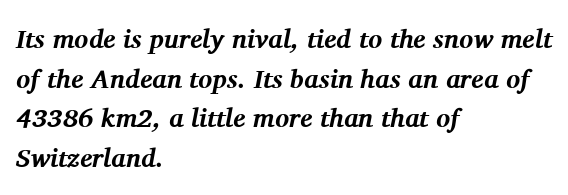
The image shows 26 px bold type, italic (leaning right); set left-aligned, normal line spacing (1.52x), normal letter spacing, not underlined.
